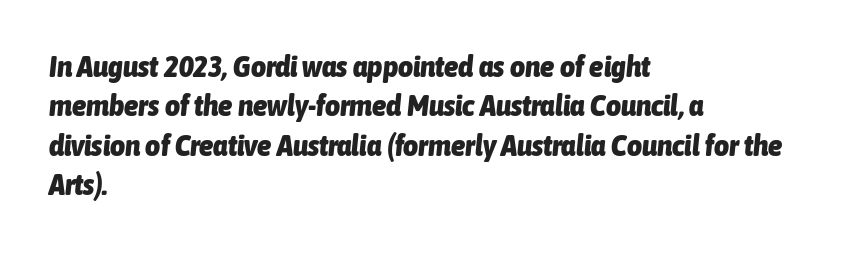
Q: Is the text bold? A: Yes.
Q: Is the text italic (slanted)? A: Yes, it leans right by about 6 degrees.
Q: Is the text underlined? A: No.
Q: How is the paragraph aligned? A: Left-aligned.
Q: Is the spacing between letters normal or unusually wide? A: Normal.
Q: Is the spacing between lines tight, normal or loose? A: Normal.
Q: Width (condensed, normal, or wide)? A: Condensed.
Q: Stroke contrast? A: Low.
Q: x-height? A: Medium.
Q: Monospaced? A: No.
